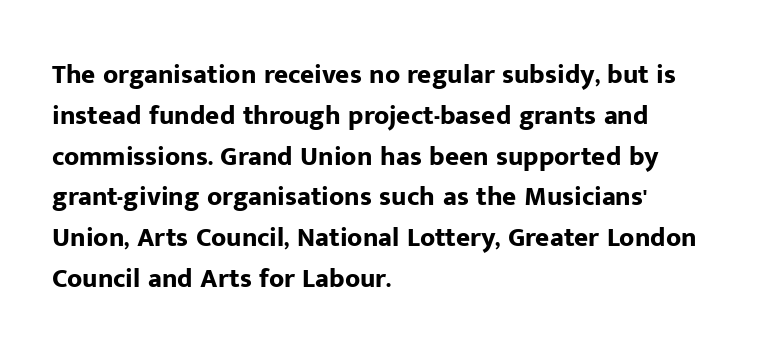
{"italic": "no", "bold": "yes", "underline": "no", "align": "left", "line_spacing": "normal", "line_spacing_ratio": 1.51, "letter_spacing": "normal", "letter_spacing_em": 0.0, "glyph_px": 27}
